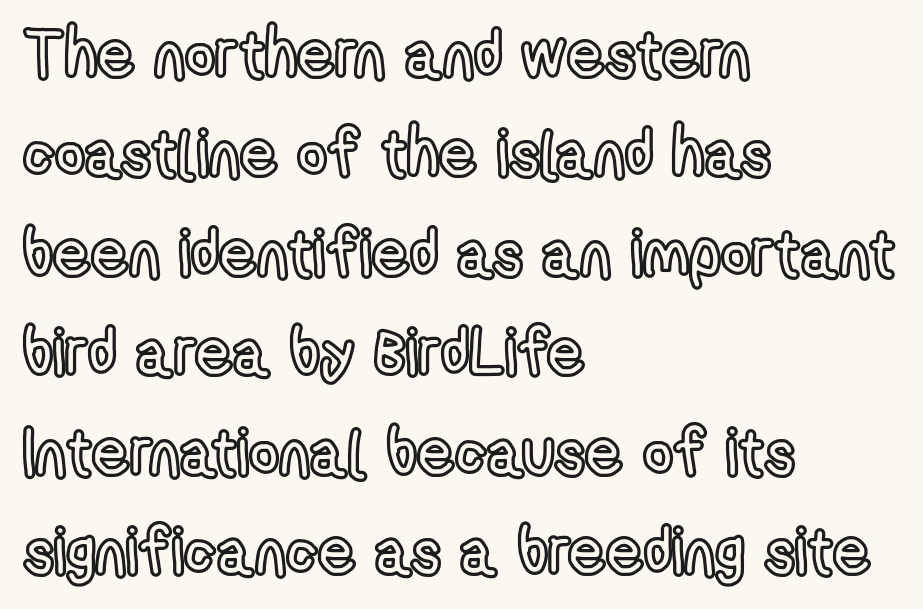
The strip under each line holds only bare page. Regarding leading, the lines here are spaced in the standard way. Looks like regular typesetting: each glyph gets only the width it needs. The type is set solid horizontally, with unmodified tracking. The axis of the letterforms is exactly vertical.
